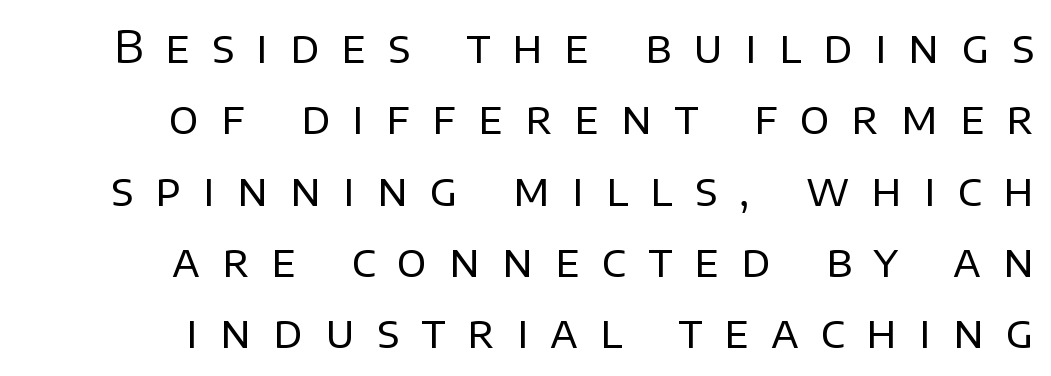
{"serif": "no", "italic": "no", "bold": "no", "weight": "regular", "width": "normal", "stroke_contrast": "low", "x_height": "large", "monospaced": "no", "underline": "no", "align": "right", "line_spacing": "normal", "line_spacing_ratio": 1.62, "letter_spacing": "wide", "letter_spacing_em": 0.5, "glyph_px": 44}
